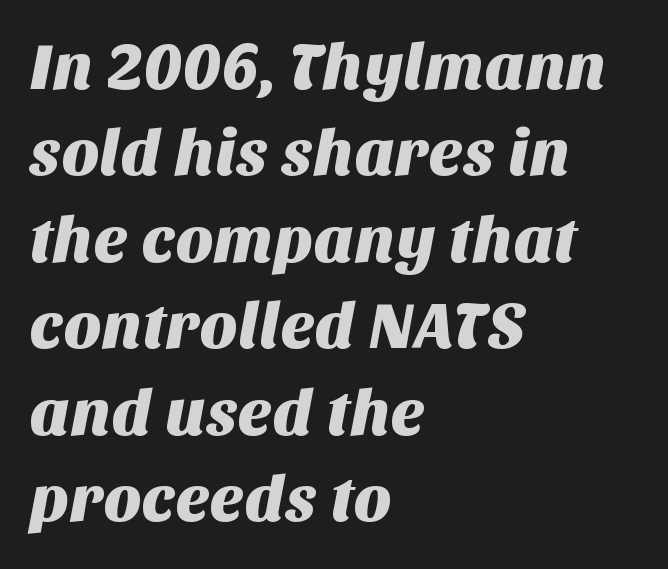
{"serif": "no", "width": "normal", "stroke_contrast": "medium", "x_height": "large", "monospaced": "no", "underline": "no", "align": "left", "line_spacing": "normal", "line_spacing_ratio": 1.33, "letter_spacing": "normal", "letter_spacing_em": 0.0, "glyph_px": 65}
